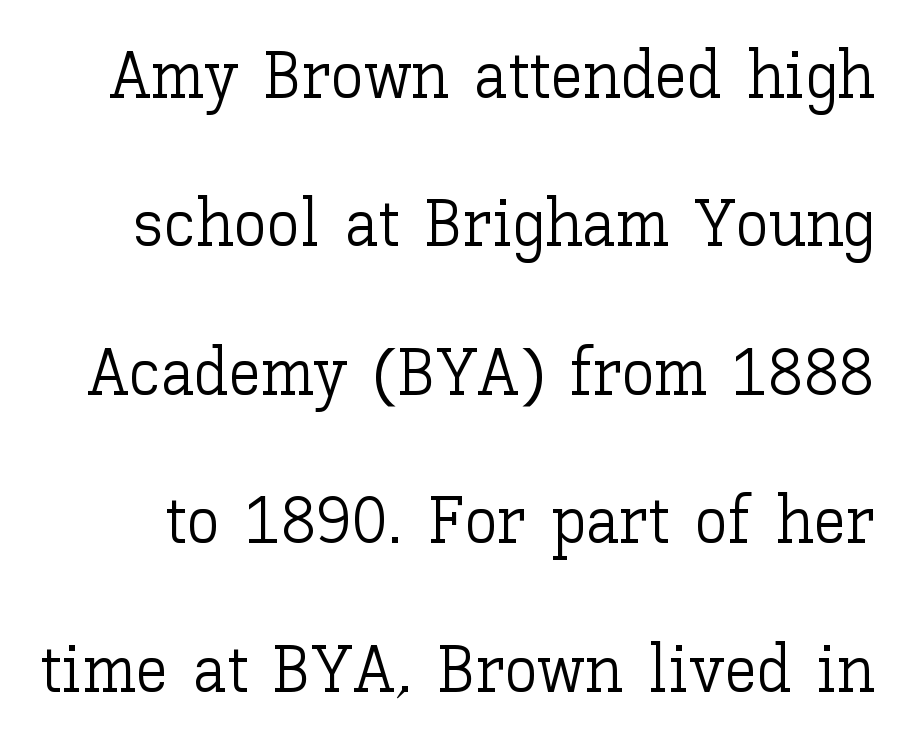
Q: Is the text bold? A: No.
Q: Is the text italic (slanted)? A: No, it is upright.
Q: Is the text underlined? A: No.
Q: Is the spacing between letters normal or unusually wide? A: Normal.
Q: Is the spacing between lines tight, normal or loose? A: Loose.
Q: Width (condensed, normal, or wide)? A: Normal.
Q: Stroke contrast? A: Low.
Q: x-height? A: Medium.
Q: Monospaced? A: No.
